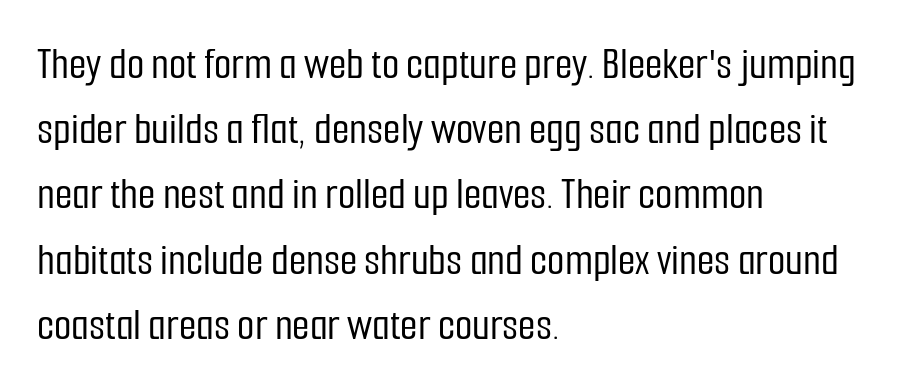
{"serif": "no", "italic": "no", "width": "condensed", "stroke_contrast": "low", "x_height": "medium", "monospaced": "no", "underline": "no", "align": "left", "line_spacing": "normal", "line_spacing_ratio": 1.45, "letter_spacing": "normal", "letter_spacing_em": 0.0, "glyph_px": 45}
